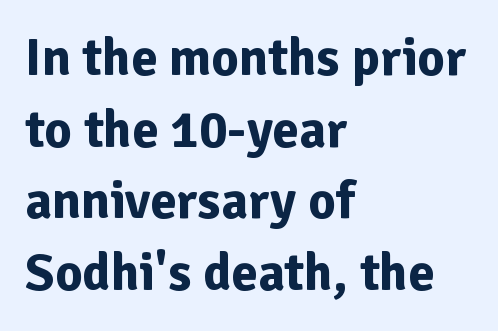
The image shows 53 px bold sans-serif type, upright; set left-aligned, normal line spacing (1.35x), normal letter spacing, not underlined; low stroke contrast and a medium x-height.
